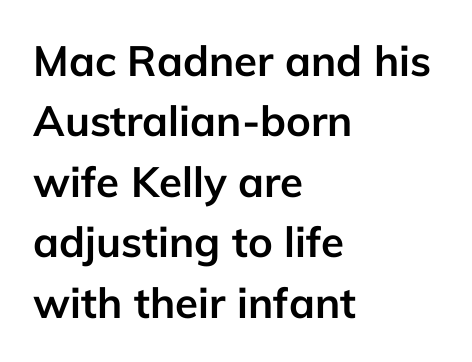
{"serif": "no", "italic": "no", "bold": "yes", "weight": "semibold", "width": "normal", "stroke_contrast": "low", "x_height": "medium", "monospaced": "no", "underline": "no", "align": "left", "line_spacing": "normal", "line_spacing_ratio": 1.44, "letter_spacing": "normal", "letter_spacing_em": 0.0, "glyph_px": 42}
